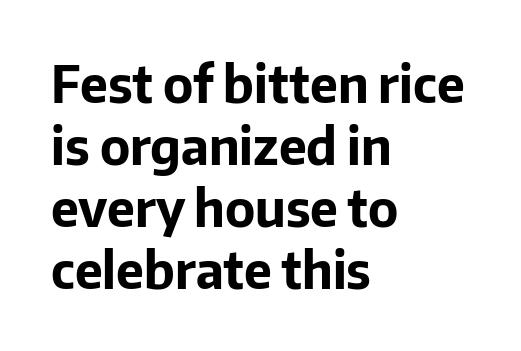
Typographic density is high because the face is bold. A clean baseline with only descenders dipping below it. The text was rendered using a sans face with plain stroke endings. Standard letterfit; no display-style spreading of the glyphs. The face used here is proportionally spaced, like ordinary book or web type.
